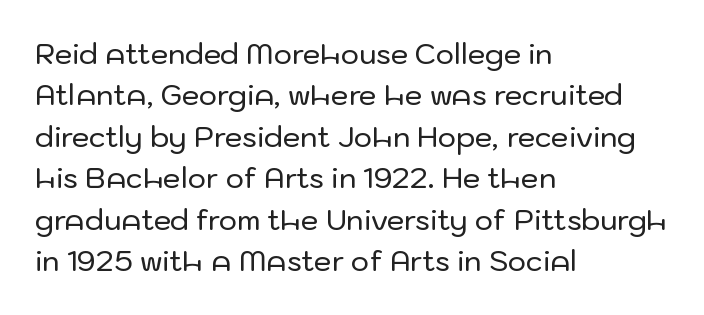
{"serif": "no", "italic": "no", "width": "normal", "stroke_contrast": "low", "x_height": "medium", "monospaced": "no", "underline": "no", "align": "left", "line_spacing": "normal", "line_spacing_ratio": 1.48, "letter_spacing": "normal", "letter_spacing_em": 0.0, "glyph_px": 28}
